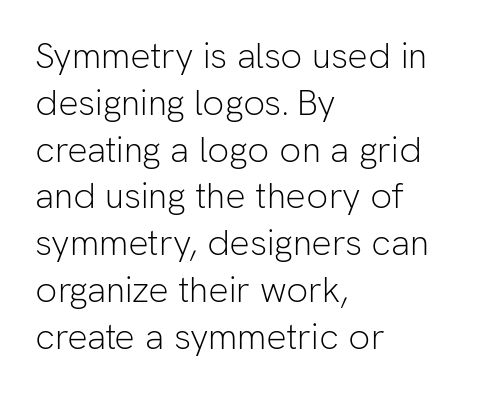
{"serif": "no", "italic": "no", "bold": "no", "weight": "light", "width": "normal", "stroke_contrast": "low", "x_height": "medium", "monospaced": "no", "underline": "no", "align": "left", "line_spacing": "normal", "line_spacing_ratio": 1.3, "letter_spacing": "normal", "letter_spacing_em": 0.0, "glyph_px": 36}
